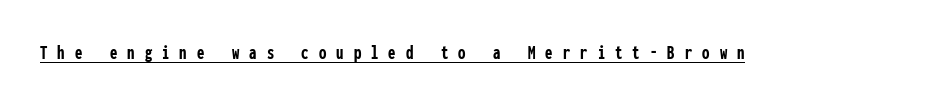
Display-style spreading of the glyphs; the letterfit is very open. The font is running at its bold setting. Check the space under the baseline: a stroke is drawn there. The lettering holds an erect, upright posture throughout.
